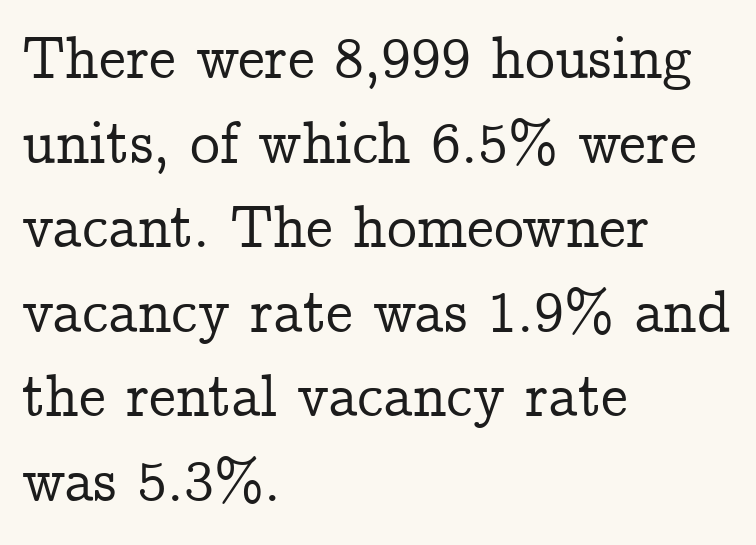
What stands out about the letter spacing? Nothing — it is the standard amount. Posture: upright roman. The rag falls on the right side of this text block. Proportional: the letters do not fall into vertical columns. Notice how descenders clear the ascenders below comfortably — that's standard leading. Unmarked baselines from the first word to the last.
